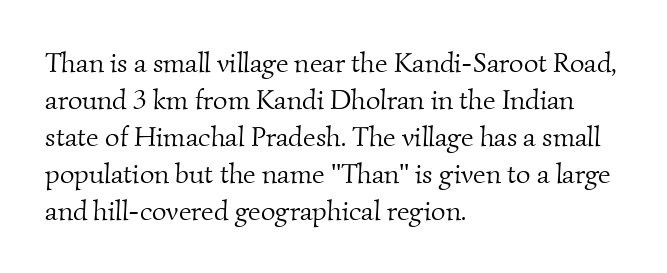
The image shows 28 px light serif type; set left-aligned, normal line spacing (1.32x), normal letter spacing, not underlined; medium stroke contrast and a small x-height.
